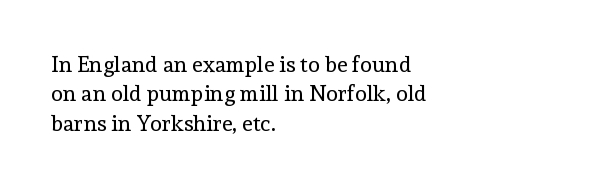
The image shows 22 px text type, upright; set left-aligned, normal line spacing (1.34x), normal letter spacing, not underlined.
